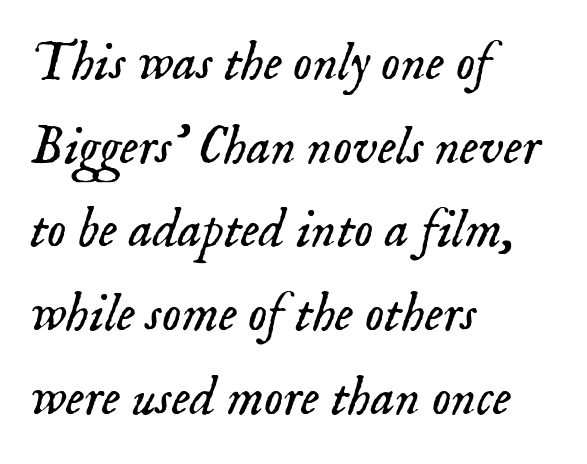
The image shows 54 px light serif type, italic (leaning right); set left-aligned, normal line spacing (1.55x), normal letter spacing, not underlined; low stroke contrast and a small x-height.
